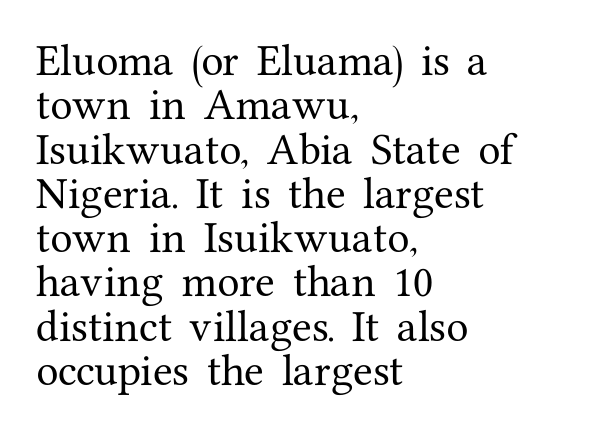
{"serif": "yes", "italic": "no", "width": "normal", "stroke_contrast": "medium", "x_height": "medium", "monospaced": "no", "underline": "no", "align": "left", "line_spacing_ratio": 1.23, "letter_spacing": "normal", "letter_spacing_em": 0.0, "glyph_px": 36}
